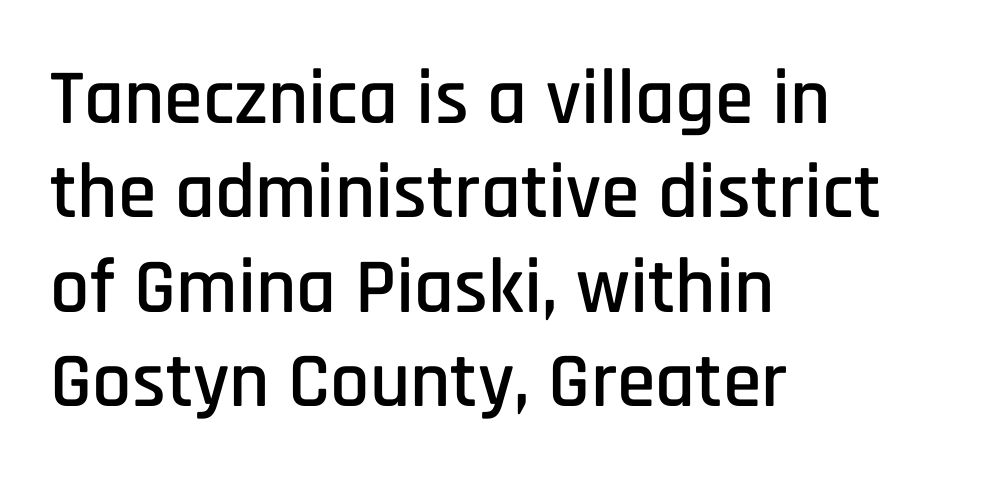
Q: Is the text italic (slanted)? A: No, it is upright.
Q: Is the typeface a serif or a sans-serif typeface? A: Sans-serif.
Q: Is the text underlined? A: No.
Q: How is the paragraph aligned? A: Left-aligned.
Q: Is the spacing between letters normal or unusually wide? A: Normal.
Q: Width (condensed, normal, or wide)? A: Condensed.
Q: Stroke contrast? A: Low.
Q: x-height? A: Large.
Q: Monospaced? A: No.
